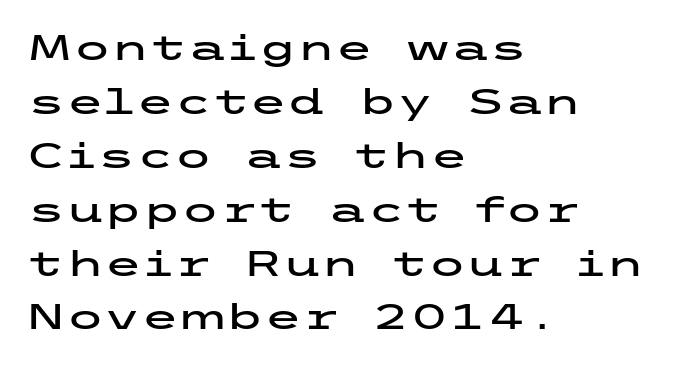
Q: Is the text italic (slanted)? A: No, it is upright.
Q: Is the typeface a serif or a sans-serif typeface? A: Sans-serif.
Q: Is the text underlined? A: No.
Q: How is the paragraph aligned? A: Left-aligned.
Q: Is the spacing between letters normal or unusually wide? A: Normal.
Q: Is the spacing between lines tight, normal or loose? A: Normal.
Q: Width (condensed, normal, or wide)? A: Wide.
Q: Stroke contrast? A: Low.
Q: x-height? A: Medium.
